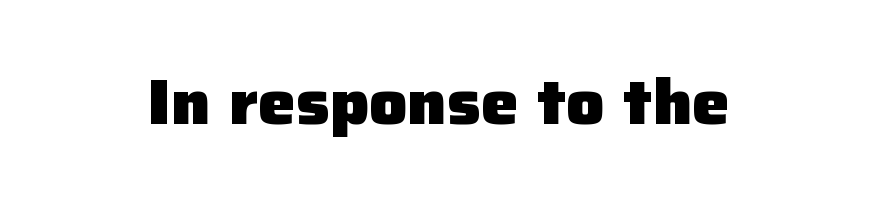
{"serif": "no", "italic": "no", "bold": "yes", "weight": "heavy", "width": "normal", "stroke_contrast": "low", "x_height": "medium", "monospaced": "no", "underline": "no", "letter_spacing": "normal", "letter_spacing_em": 0.0, "glyph_px": 63}
